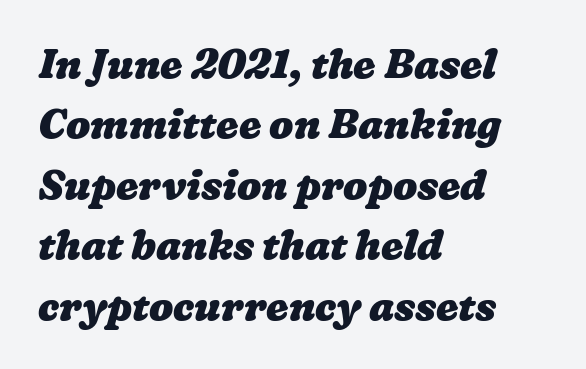
One-word summary of the alignment: left. Notice how thick the strokes are: this is what a full bold looks like. This block has exactly the height ordinary leading produces. The letters advance in unequal steps, a hallmark of proportional type. Here the glyphs are tracked normally, forming tight word shapes. The space directly below the letters is spotless.
